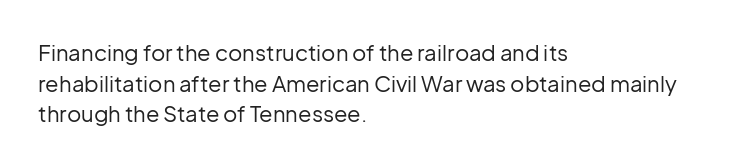
Q: Is the text bold? A: No.
Q: Is the text italic (slanted)? A: No, it is upright.
Q: Is the text underlined? A: No.
Q: How is the paragraph aligned? A: Left-aligned.
Q: Is the spacing between letters normal or unusually wide? A: Normal.
Q: Is the spacing between lines tight, normal or loose? A: Normal.
